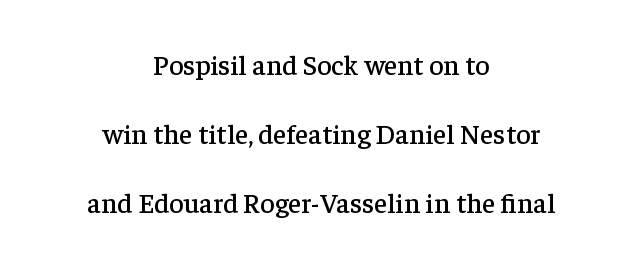
Does the lettering tilt? It doesn't — this is upright. Is the block centered? Yes — each line is placed symmetrically about the middle. Lines of text with bare space underneath. This sample has the flowing, uneven cadence of proportional lettering. This sample uses plain, unmodified letter spacing. Line spacing here is loose.
